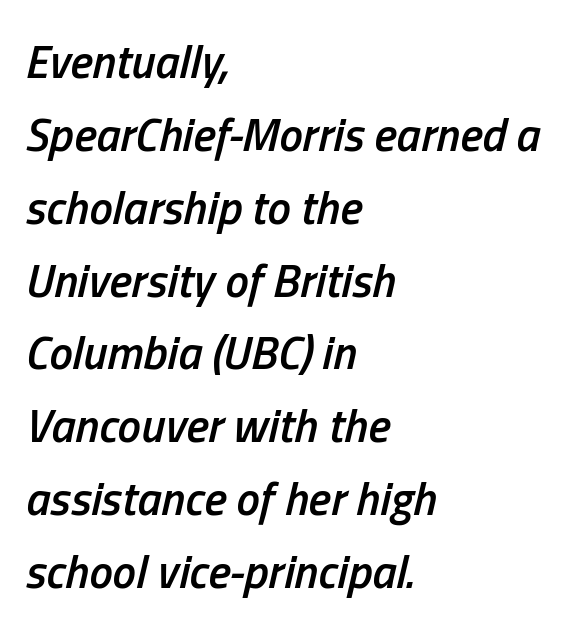
The image shows 47 px semibold, condensed type, italic (leaning right); set left-aligned, normal line spacing (1.55x), normal letter spacing, not underlined; low stroke contrast and a medium x-height.
